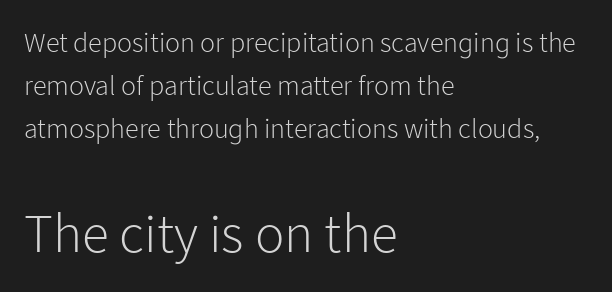
Layout note: lines flush left. A typesetter would call this proportional, since set widths differ per character. Examine the stroke ends and you'll find no serifs. Style check: upright. Caption: standard tracking, unaltered.
